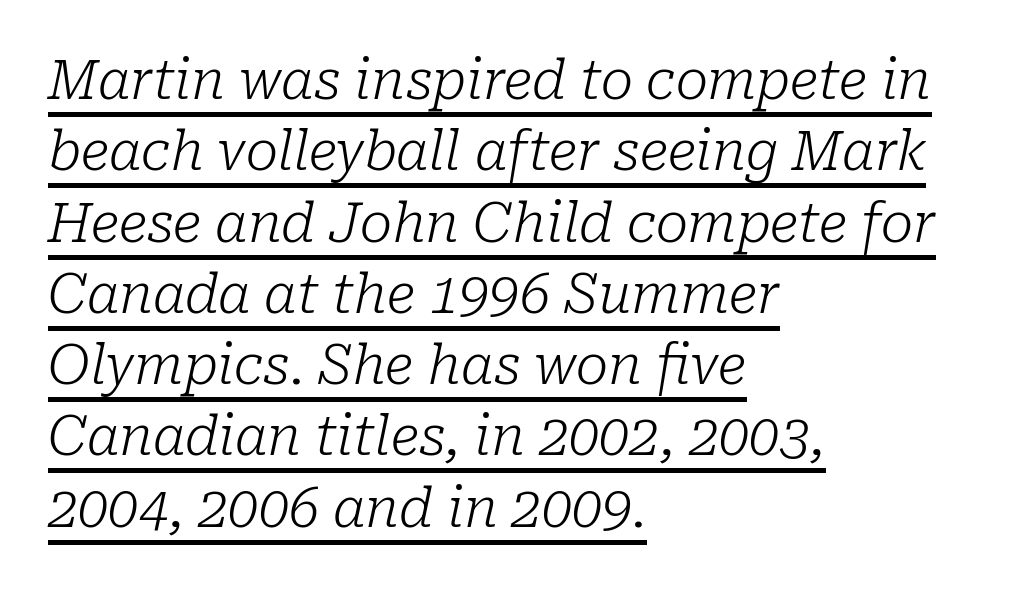
Q: Is the text bold? A: No.
Q: Is the text italic (slanted)? A: Yes, it leans right by about 10 degrees.
Q: Is the typeface a serif or a sans-serif typeface? A: Serif.
Q: Is the text underlined? A: Yes.
Q: How is the paragraph aligned? A: Left-aligned.
Q: Is the spacing between letters normal or unusually wide? A: Normal.
Q: Is the spacing between lines tight, normal or loose? A: Normal.
Q: Width (condensed, normal, or wide)? A: Normal.
Q: Stroke contrast? A: Low.
Q: x-height? A: Medium.
Q: Monospaced? A: No.
